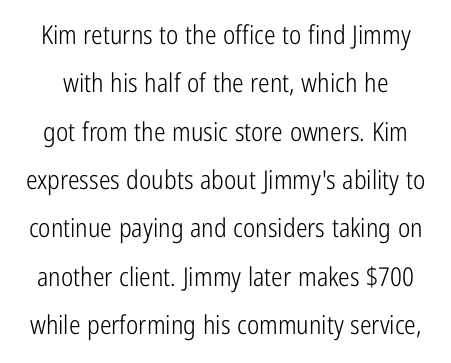
Q: Is the text bold? A: No.
Q: Is the text italic (slanted)? A: No, it is upright.
Q: Is the text underlined? A: No.
Q: Is the spacing between letters normal or unusually wide? A: Normal.
